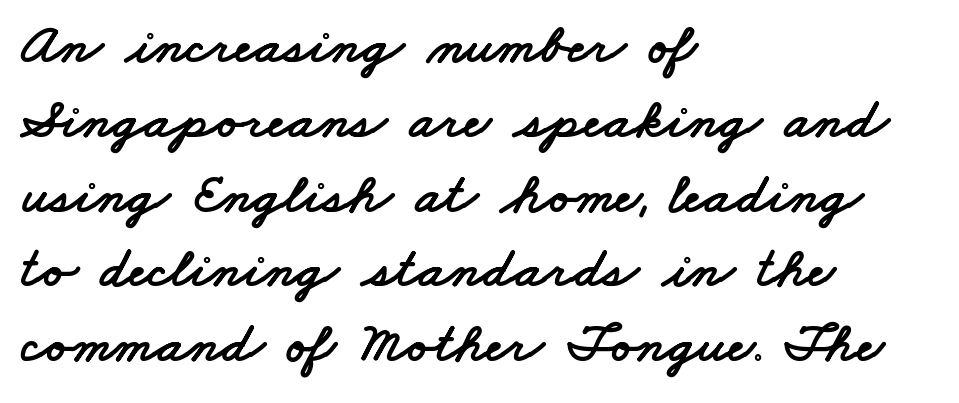
{"serif": "no", "width": "wide", "stroke_contrast": "low", "x_height": "small", "monospaced": "no", "underline": "no", "align": "left", "line_spacing": "normal", "line_spacing_ratio": 1.29, "letter_spacing": "normal", "letter_spacing_em": 0.0, "glyph_px": 58}
